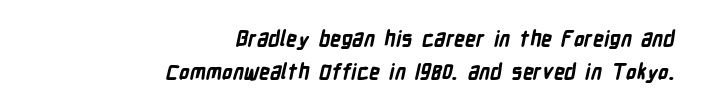
The image shows 21 px bold type; set right-aligned, normal line spacing (1.57x), normal letter spacing, not underlined.
